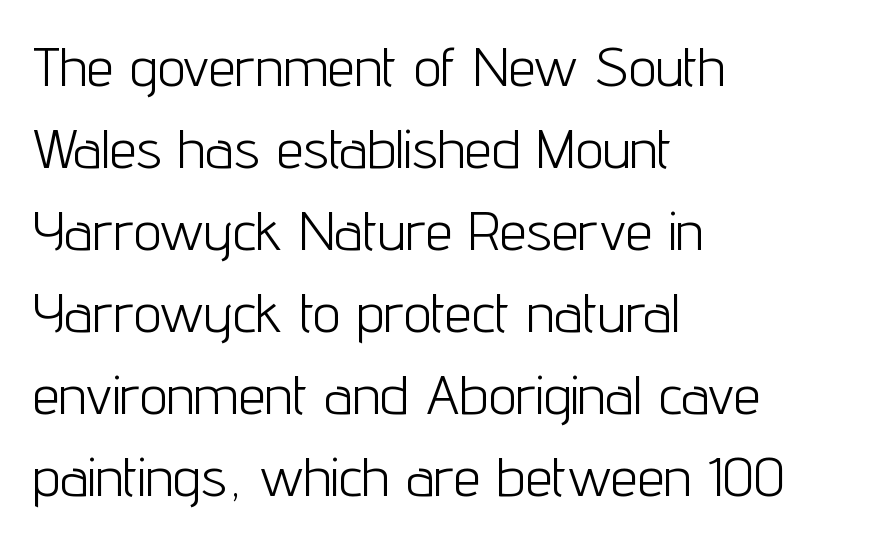
{"serif": "no", "italic": "no", "bold": "no", "weight": "light", "width": "condensed", "stroke_contrast": "low", "x_height": "medium", "monospaced": "no", "underline": "no", "align": "left", "line_spacing": "normal", "line_spacing_ratio": 1.49, "letter_spacing": "normal", "letter_spacing_em": 0.0, "glyph_px": 55}
